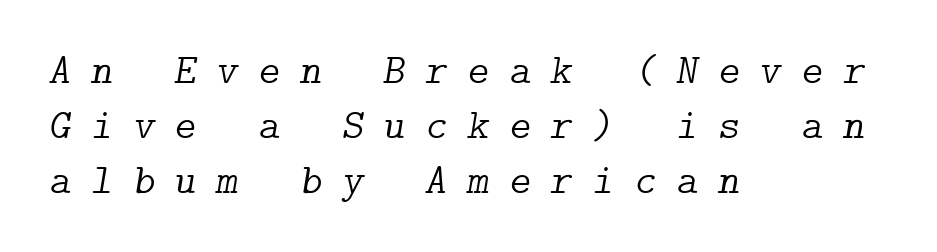
Leftover space on each line is placed entirely after the last word. This is serif lettering, the kind often seen in printed books. Ink coverage per letter is moderate at most. Between one letter and the next there's a generous, obvious gap. Underlining? Definitely not there.
